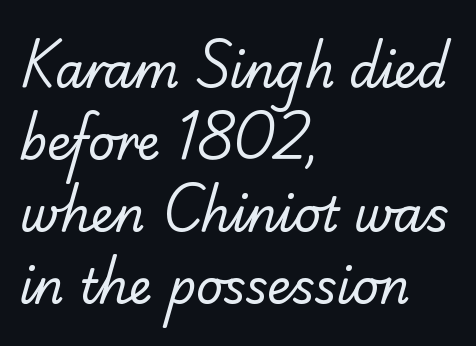
The image shows 47 px regular-weight sans-serif type; set left-aligned, normal line spacing (1.53x), normal letter spacing, not underlined; low stroke contrast and a small x-height.
